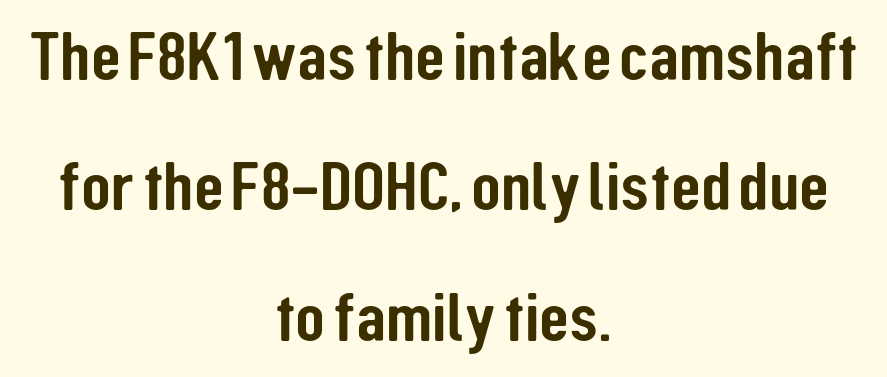
{"serif": "no", "italic": "no", "width": "condensed", "stroke_contrast": "low", "x_height": "medium", "monospaced": "no", "underline": "no", "align": "center", "line_spacing_ratio": 1.89, "letter_spacing": "normal", "letter_spacing_em": 0.0, "glyph_px": 69}
